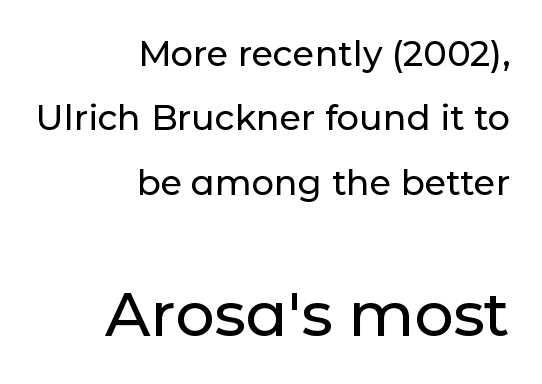
The image shows 62 px sans-serif type, upright; set right-aligned, line spacing 1.84x, normal letter spacing, not underlined; the second (bottom) block is 1.77x larger; low stroke contrast and a medium x-height.
